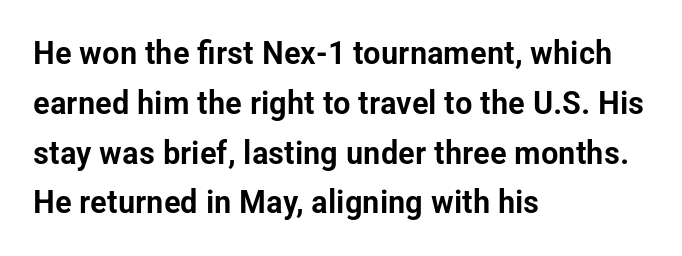
Ordinary non-slanted type is in use. The designer went with a sans here, leaving each stem footless. A classic flush-left, rag-right setting is used for this passage. Glyph-to-glyph distance matches everyday printed text. Beneath every word, the page is bare.
